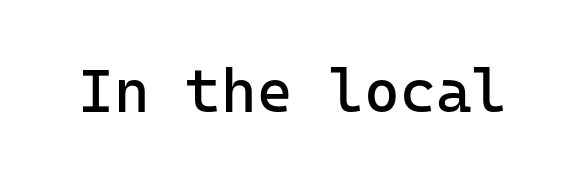
{"serif": "no", "italic": "no", "bold": "no", "weight": "regular", "width": "normal", "stroke_contrast": "low", "x_height": "medium", "monospaced": "yes", "underline": "no", "letter_spacing": "normal", "letter_spacing_em": 0.0, "glyph_px": 61}
